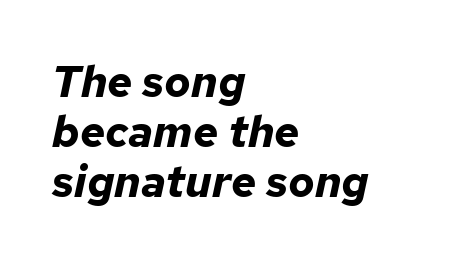
Q: Is the text bold? A: Yes.
Q: Is the text italic (slanted)? A: Yes, it leans right by about 12 degrees.
Q: Is the text underlined? A: No.
Q: How is the paragraph aligned? A: Left-aligned.
Q: Is the spacing between letters normal or unusually wide? A: Normal.
Q: Is the spacing between lines tight, normal or loose? A: Tight.
Q: Width (condensed, normal, or wide)? A: Normal.
Q: Stroke contrast? A: Low.
Q: x-height? A: Medium.
Q: Monospaced? A: No.
